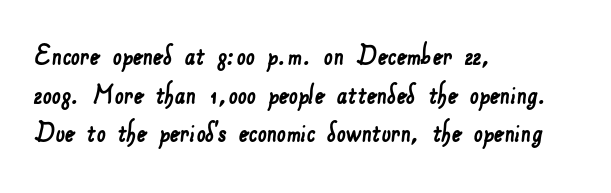
The image shows 32 px sans-serif type; set left-aligned, line spacing 1.21x, normal letter spacing, not underlined; low stroke contrast and a small x-height.
